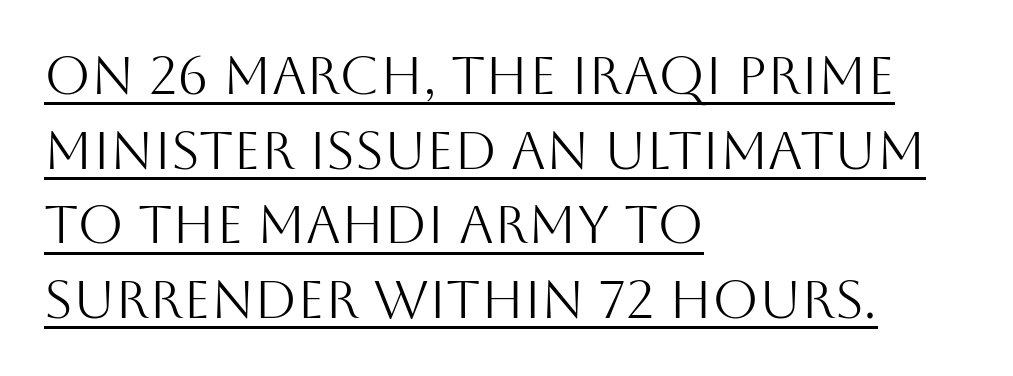
Q: Is the text bold? A: No.
Q: Is the text italic (slanted)? A: No, it is upright.
Q: Is the typeface a serif or a sans-serif typeface? A: Sans-serif.
Q: Is the text underlined? A: Yes.
Q: How is the paragraph aligned? A: Left-aligned.
Q: Is the spacing between letters normal or unusually wide? A: Normal.
Q: Is the spacing between lines tight, normal or loose? A: Normal.
Q: Width (condensed, normal, or wide)? A: Normal.
Q: Stroke contrast? A: Medium.
Q: x-height? A: Large.
Q: Monospaced? A: No.
